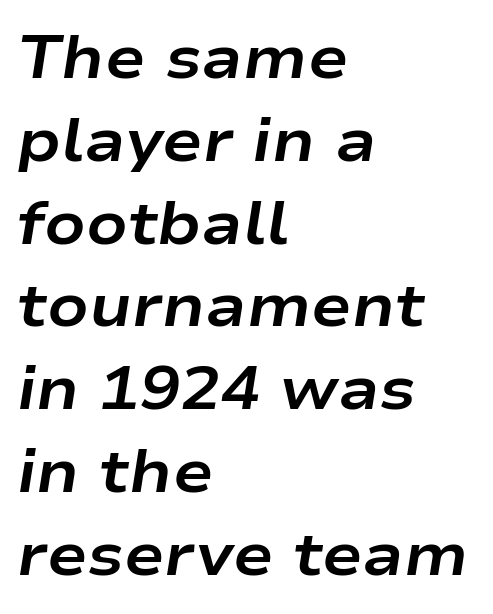
The image shows 60 px bold, wide type, italic (leaning right); set left-aligned, normal line spacing (1.38x), normal letter spacing, not underlined; low stroke contrast and a medium x-height.
